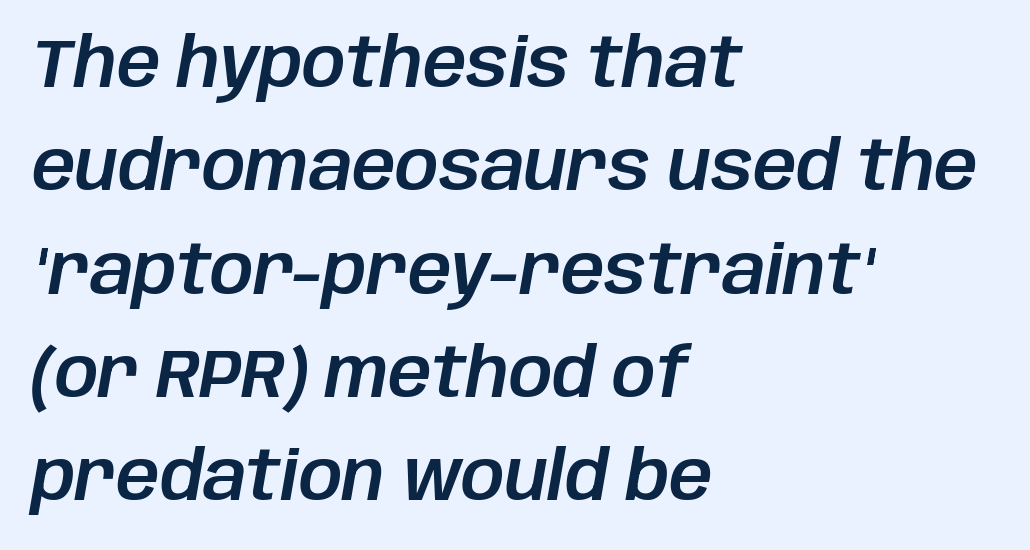
Q: Is the text italic (slanted)? A: Yes, it leans right by about 10 degrees.
Q: Is the text underlined? A: No.
Q: How is the paragraph aligned? A: Left-aligned.
Q: Is the spacing between letters normal or unusually wide? A: Normal.
Q: Is the spacing between lines tight, normal or loose? A: Normal.
Q: Width (condensed, normal, or wide)? A: Normal.
Q: Stroke contrast? A: Low.
Q: x-height? A: Large.
Q: Monospaced? A: No.
